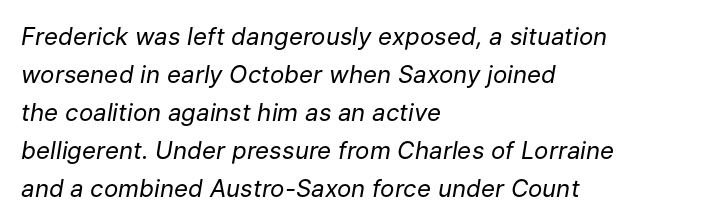
{"italic": "yes", "lean": "right", "slant_degrees": 9, "bold": "no", "underline": "no", "align": "left", "line_spacing": "normal", "line_spacing_ratio": 1.58, "letter_spacing": "normal", "letter_spacing_em": 0.0, "glyph_px": 24}
